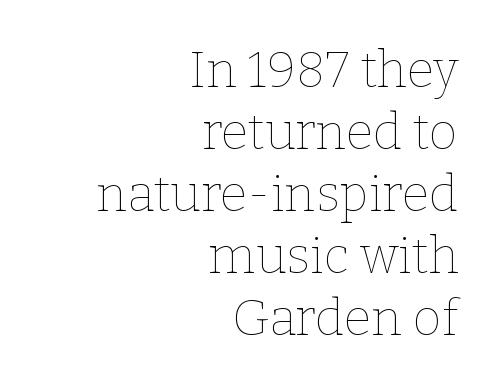
The zone under the glyphs is completely vacant. A light-to-regular cut is what we see here. The passage shown is typed in a proportional face where columns would drift. Designer's note — italics off, roman on. Students, note that the glyphs here touch the page at normal intervals. The paragraph shown leans on its right margin.
